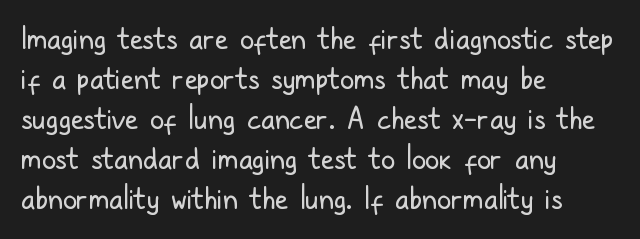
Q: Is the text bold? A: No.
Q: Is the text italic (slanted)? A: No, it is upright.
Q: Is the typeface a serif or a sans-serif typeface? A: Sans-serif.
Q: Is the text underlined? A: No.
Q: How is the paragraph aligned? A: Left-aligned.
Q: Is the spacing between letters normal or unusually wide? A: Normal.
Q: Is the spacing between lines tight, normal or loose? A: Normal.
Q: Width (condensed, normal, or wide)? A: Condensed.
Q: Stroke contrast? A: Low.
Q: x-height? A: Medium.
Q: Monospaced? A: No.
